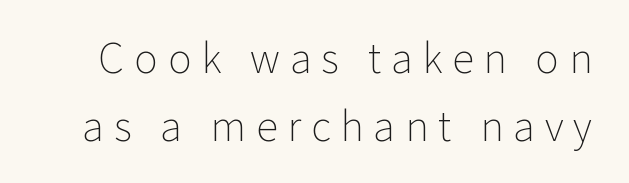
The image shows 40 px light sans-serif type, upright; set normal line spacing (1.7x), unusually wide letter spacing (+0.25 em), not underlined; low stroke contrast and a medium x-height.
